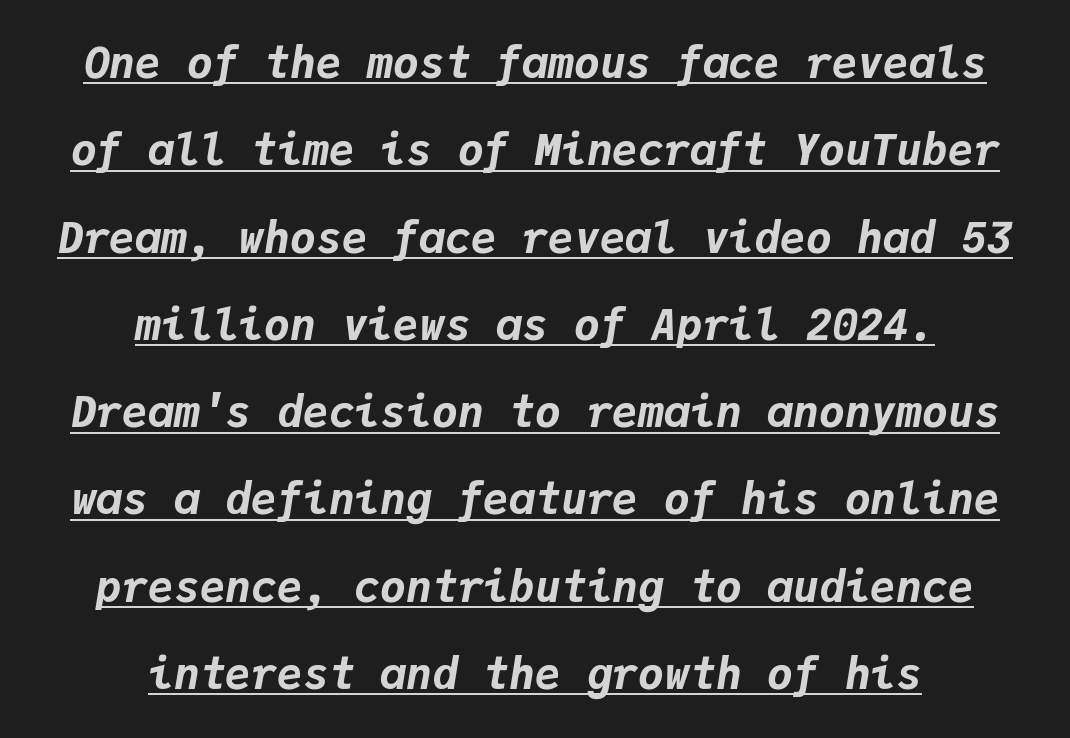
{"italic": "yes", "lean": "right", "slant_degrees": 9, "bold": "yes", "weight": "bold", "width": "normal", "stroke_contrast": "low", "x_height": "medium", "monospaced": "yes", "underline": "yes", "align": "center", "line_spacing": "loose", "line_spacing_ratio": 2.03, "letter_spacing": "normal", "letter_spacing_em": 0.0, "glyph_px": 43}
